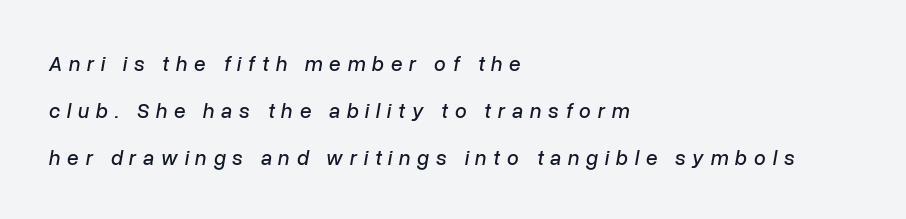
Q: Is the text italic (slanted)? A: Yes, it leans right by about 10 degrees.
Q: Is the text underlined? A: No.
Q: How is the paragraph aligned? A: Left-aligned.
Q: Is the spacing between letters normal or unusually wide? A: Unusually wide.
Q: Is the spacing between lines tight, normal or loose? A: Loose.
